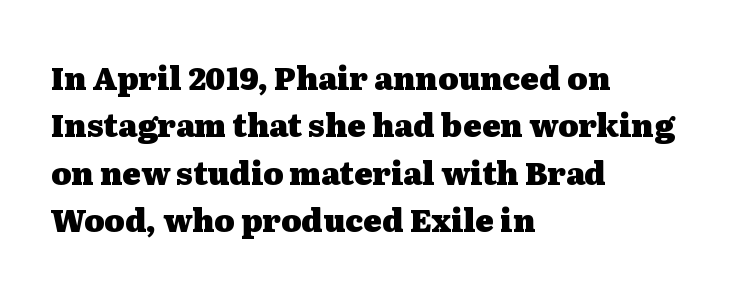
Q: Is the text bold? A: Yes.
Q: Is the text italic (slanted)? A: No, it is upright.
Q: Is the typeface a serif or a sans-serif typeface? A: Serif.
Q: Is the text underlined? A: No.
Q: How is the paragraph aligned? A: Left-aligned.
Q: Is the spacing between letters normal or unusually wide? A: Normal.
Q: Is the spacing between lines tight, normal or loose? A: Normal.
Q: Width (condensed, normal, or wide)? A: Wide.
Q: Stroke contrast? A: Medium.
Q: x-height? A: Medium.
Q: Monospaced? A: No.
